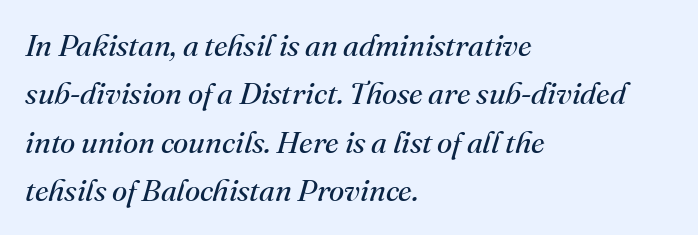
The specimen omits any rule beneath the text block's lines. Spacing between characters is what you'd get straight out of the box. Old-style or modern, the face here clearly has serifs. Think of a printed novel: that variable character pitch is what you see here. The font's italic variant was chosen for this text. This sample is left-justified, so line endings fall wherever the words run out.
